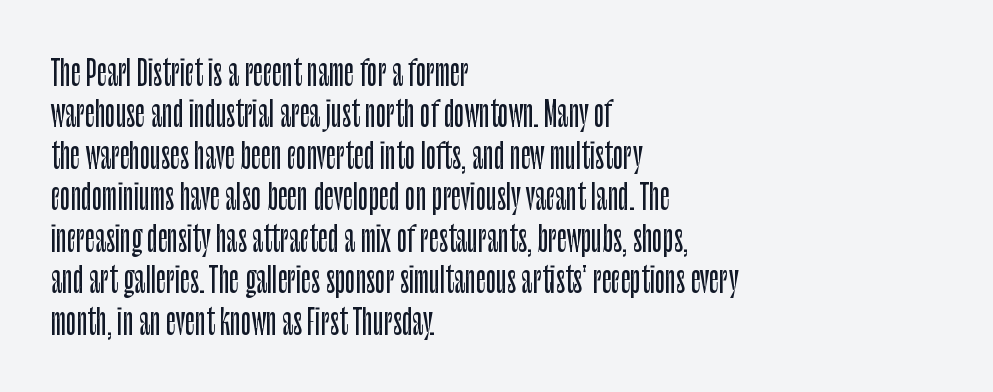
{"serif": "no", "italic": "no", "width": "condensed", "stroke_contrast": "low", "x_height": "large", "monospaced": "no", "underline": "no", "align": "left", "line_spacing_ratio": 1.22, "letter_spacing": "normal", "letter_spacing_em": 0.0, "glyph_px": 34}
